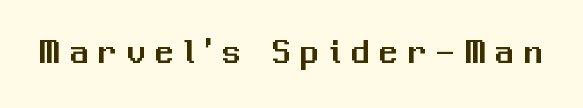
Q: Is the text italic (slanted)? A: No, it is upright.
Q: Is the typeface a serif or a sans-serif typeface? A: Sans-serif.
Q: Is the text underlined? A: No.
Q: Is the spacing between letters normal or unusually wide? A: Unusually wide.
Q: Width (condensed, normal, or wide)? A: Normal.
Q: Stroke contrast? A: Medium.
Q: x-height? A: Medium.
Q: Monospaced? A: No.
